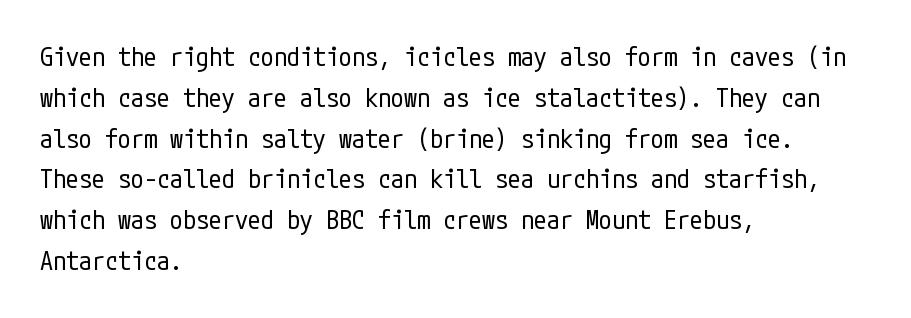
{"italic": "no", "bold": "no", "underline": "no", "align": "left", "line_spacing": "normal", "line_spacing_ratio": 1.57, "letter_spacing": "normal", "letter_spacing_em": 0.0, "glyph_px": 26}
